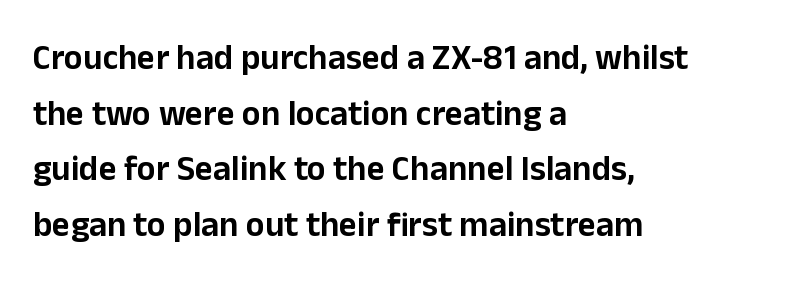
Q: Is the text italic (slanted)? A: No, it is upright.
Q: Is the typeface a serif or a sans-serif typeface? A: Sans-serif.
Q: Is the text underlined? A: No.
Q: How is the paragraph aligned? A: Left-aligned.
Q: Is the spacing between letters normal or unusually wide? A: Normal.
Q: Is the spacing between lines tight, normal or loose? A: Normal.
Q: Width (condensed, normal, or wide)? A: Normal.
Q: Stroke contrast? A: Low.
Q: x-height? A: Medium.
Q: Monospaced? A: No.
